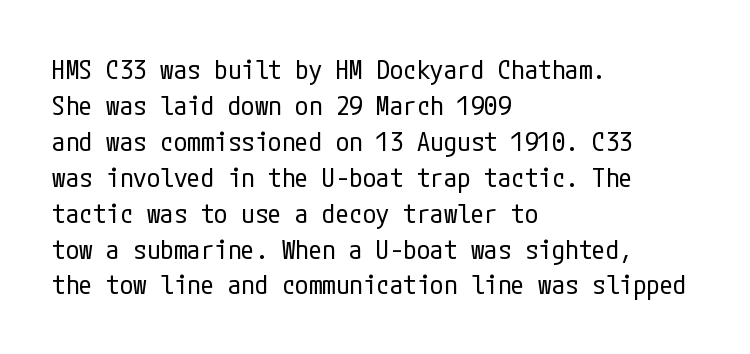
The image shows 27 px text type, upright; set left-aligned, normal line spacing (1.33x), normal letter spacing, not underlined.
